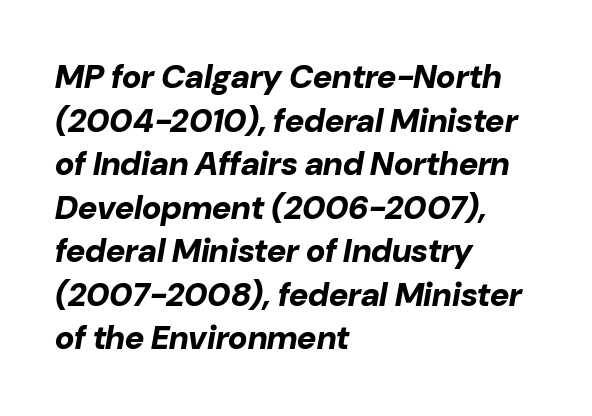
{"italic": "yes", "lean": "right", "slant_degrees": 10, "bold": "yes", "weight": "bold", "width": "normal", "stroke_contrast": "low", "x_height": "medium", "monospaced": "no", "underline": "no", "align": "left", "line_spacing": "normal", "line_spacing_ratio": 1.32, "letter_spacing": "normal", "letter_spacing_em": 0.0, "glyph_px": 33}
